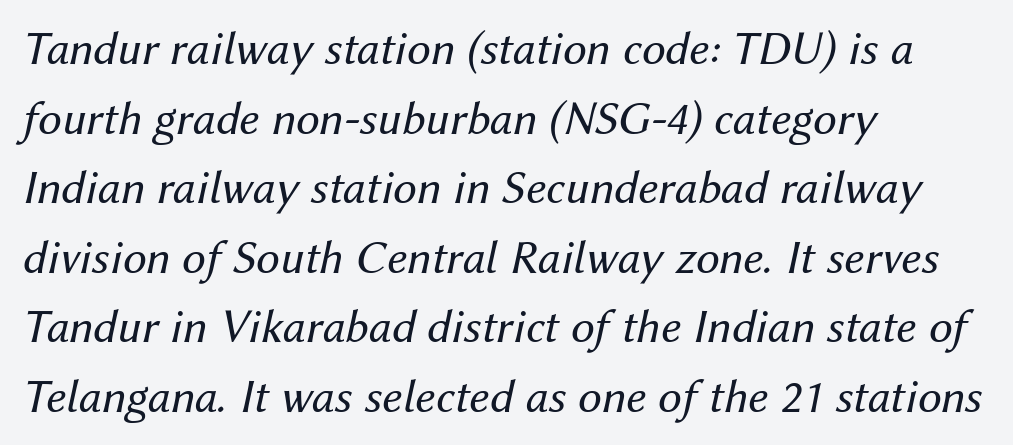
Q: Is the text bold? A: No.
Q: Is the text italic (slanted)? A: Yes, it leans right by about 12 degrees.
Q: Is the text underlined? A: No.
Q: How is the paragraph aligned? A: Left-aligned.
Q: Is the spacing between letters normal or unusually wide? A: Normal.
Q: Is the spacing between lines tight, normal or loose? A: Normal.
Q: Width (condensed, normal, or wide)? A: Normal.
Q: Stroke contrast? A: Medium.
Q: x-height? A: Medium.
Q: Monospaced? A: No.
